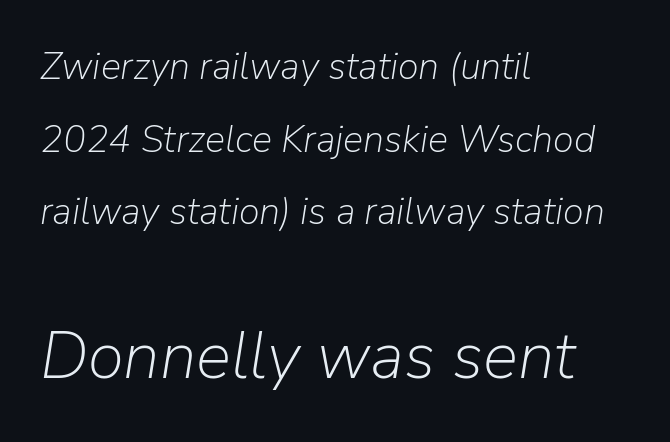
Words float on clear page, feet unadorned. This rendering uses left alignment, leaving the right contour irregular. Airy leading. Short note: letters normally spaced. In terms of posture, this sample is oblique.
